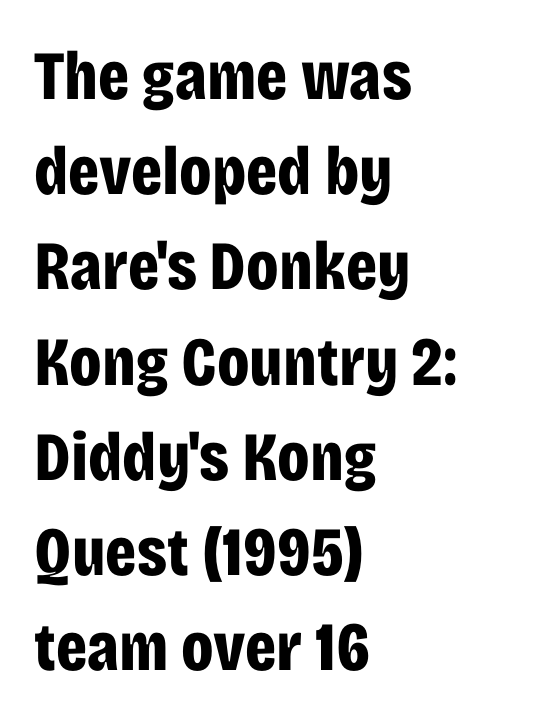
What's the leading like? Ordinary, nothing unusual. The zone under the glyphs is completely vacant. These lines are rendered in a variable-pitch font. Weight: bold.
